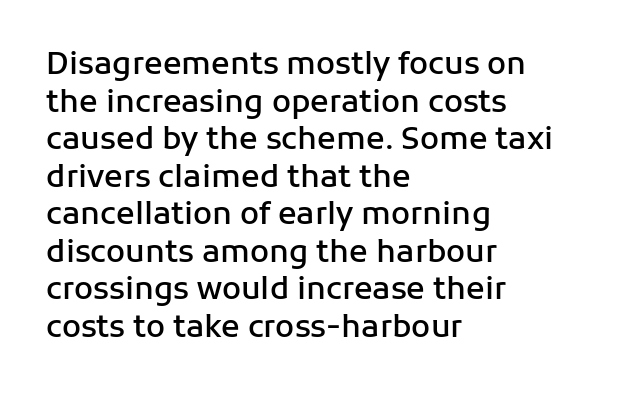
Compared with typical body copy, the letter spacing here is the same. The letters advance in unequal steps, a hallmark of proportional type. The typography opts for an upright posture over an oblique one. A clean baseline with only descenders dipping below it. A bit beefed up — I'd call it semibold rather than bold. Does the type have serifs? No, each stem ends abruptly.
